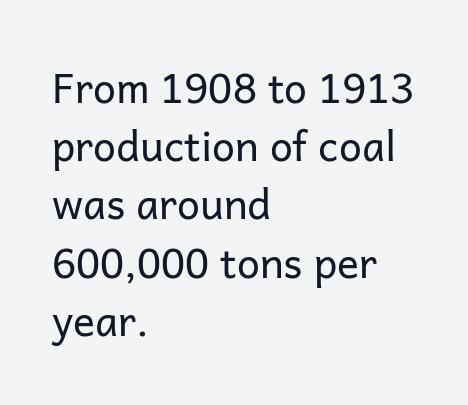
{"serif": "no", "italic": "no", "bold": "no", "weight": "regular", "width": "normal", "stroke_contrast": "low", "x_height": "medium", "monospaced": "no", "underline": "no", "align": "left", "line_spacing": "normal", "line_spacing_ratio": 1.42, "letter_spacing": "normal", "letter_spacing_em": 0.0, "glyph_px": 41}
